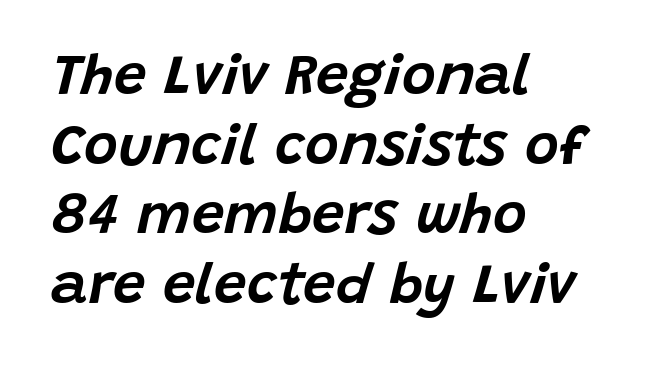
Q: Is the text italic (slanted)? A: Yes, it leans right by about 15 degrees.
Q: Is the text underlined? A: No.
Q: How is the paragraph aligned? A: Left-aligned.
Q: Is the spacing between letters normal or unusually wide? A: Normal.
Q: Width (condensed, normal, or wide)? A: Normal.
Q: Stroke contrast? A: Low.
Q: x-height? A: Large.
Q: Monospaced? A: No.
